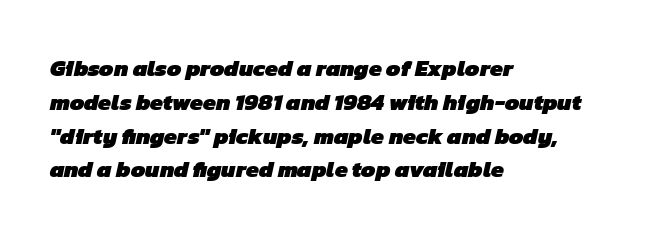
The image shows 23 px bold type; set left-aligned, normal line spacing (1.47x), normal letter spacing, not underlined.
